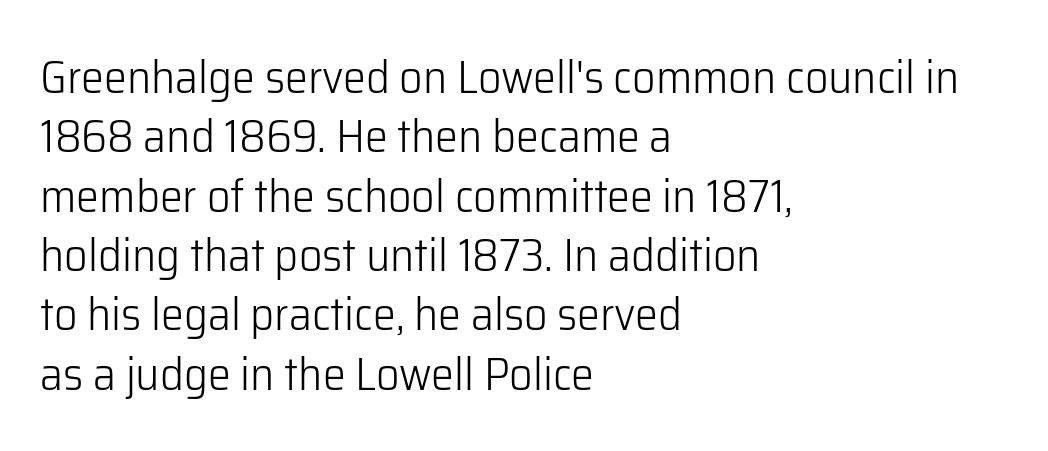
{"serif": "no", "italic": "no", "bold": "no", "weight": "light", "width": "normal", "stroke_contrast": "low", "x_height": "medium", "monospaced": "no", "underline": "no", "align": "left", "line_spacing": "normal", "line_spacing_ratio": 1.29, "letter_spacing": "normal", "letter_spacing_em": 0.0, "glyph_px": 46}
